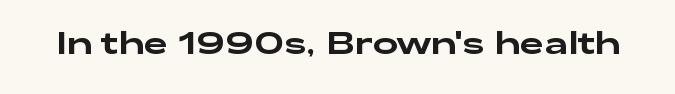
{"serif": "no", "italic": "no", "width": "wide", "stroke_contrast": "low", "x_height": "medium", "monospaced": "no", "underline": "no", "letter_spacing": "normal", "letter_spacing_em": 0.0, "glyph_px": 30}
